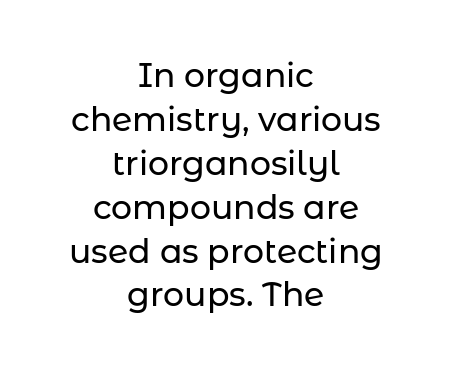
The image shows 33 px sans-serif type, upright; set centered, normal line spacing (1.33x), normal letter spacing, not underlined; low stroke contrast and a medium x-height.
